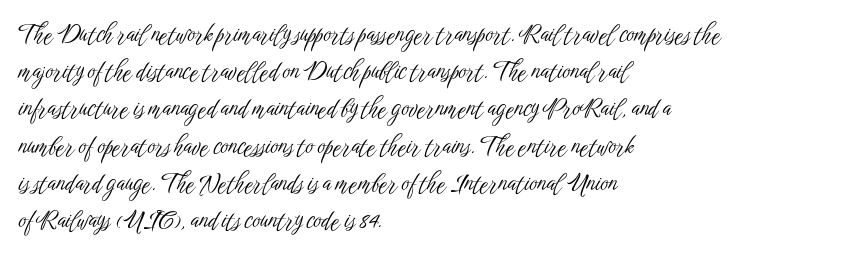
{"bold": "no", "underline": "no", "align": "left", "line_spacing": "normal", "line_spacing_ratio": 1.55, "letter_spacing": "normal", "letter_spacing_em": 0.0, "glyph_px": 24}
